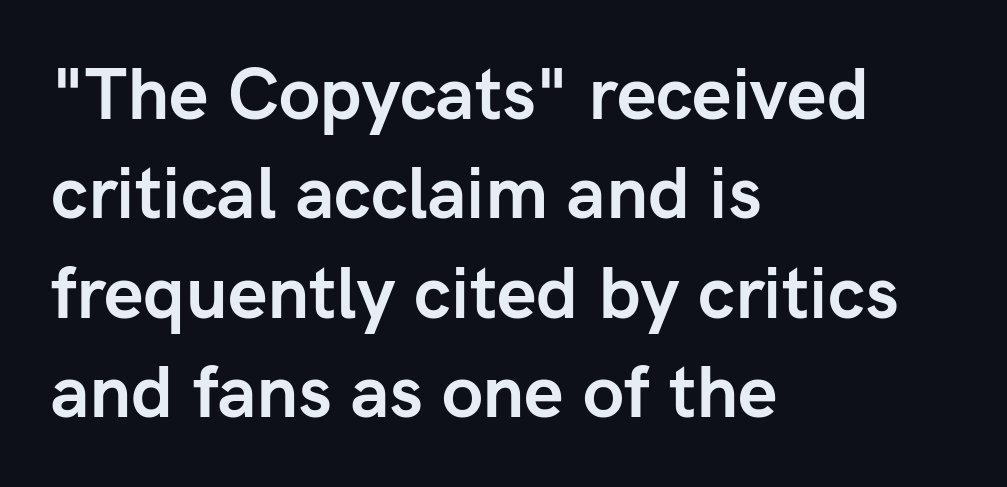
Q: Is the text bold? A: Yes.
Q: Is the text italic (slanted)? A: No, it is upright.
Q: Is the typeface a serif or a sans-serif typeface? A: Sans-serif.
Q: Is the text underlined? A: No.
Q: How is the paragraph aligned? A: Left-aligned.
Q: Is the spacing between letters normal or unusually wide? A: Normal.
Q: Is the spacing between lines tight, normal or loose? A: Normal.
Q: Width (condensed, normal, or wide)? A: Normal.
Q: Stroke contrast? A: Low.
Q: x-height? A: Medium.
Q: Monospaced? A: No.
